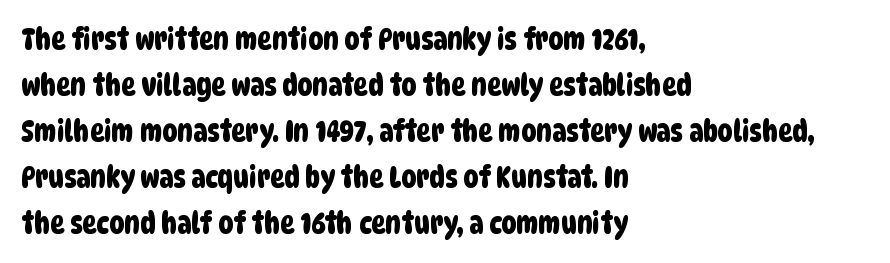
The image shows 30 px condensed sans-serif type; set left-aligned, normal line spacing (1.53x), normal letter spacing, not underlined; low stroke contrast and a large x-height.
